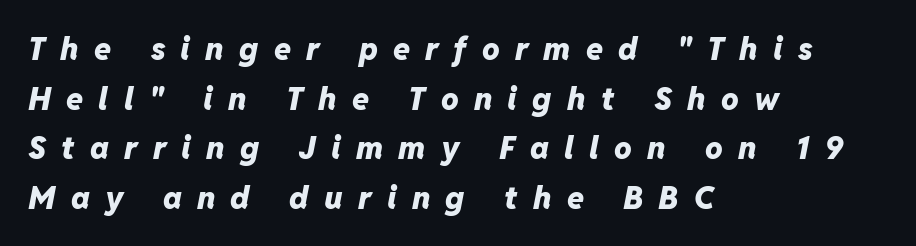
The axis of the letterforms is tilted away from vertical. Descenders hang freely into open space. Is there much room between lines? A standard amount, neither cramped nor airy. Set as a true bold cut, around the 700 mark. Left-aligned paragraph, ragged on the right. In terms of letterspacing, this is a distinctly airy, spread setting.
